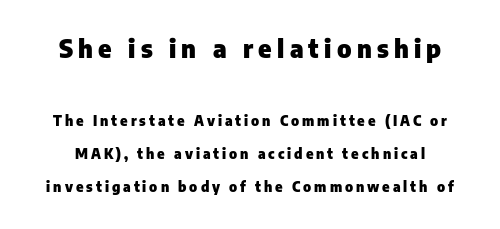
{"italic": "no", "bold": "yes", "underline": "no", "line_spacing": "loose", "line_spacing_ratio": 2.36, "letter_spacing": "wide", "letter_spacing_em": 0.21, "larger_block": "first", "size_ratio": 1.79, "glyph_px": 25}
